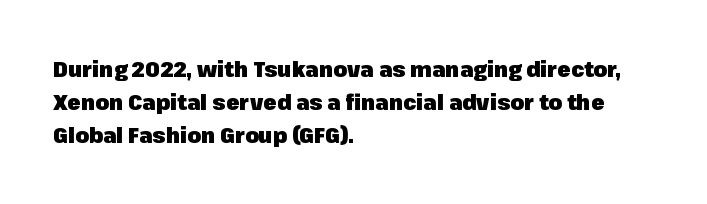
{"italic": "no", "bold": "yes", "underline": "no", "align": "left", "line_spacing": "normal", "line_spacing_ratio": 1.51, "letter_spacing": "normal", "letter_spacing_em": 0.0, "glyph_px": 22}
